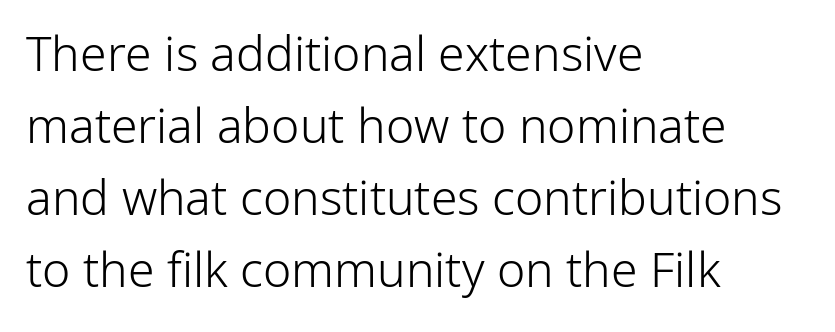
{"serif": "no", "italic": "no", "bold": "no", "weight": "light", "width": "normal", "stroke_contrast": "low", "x_height": "medium", "monospaced": "no", "underline": "no", "align": "left", "line_spacing": "normal", "line_spacing_ratio": 1.5, "letter_spacing": "normal", "letter_spacing_em": 0.0, "glyph_px": 48}
